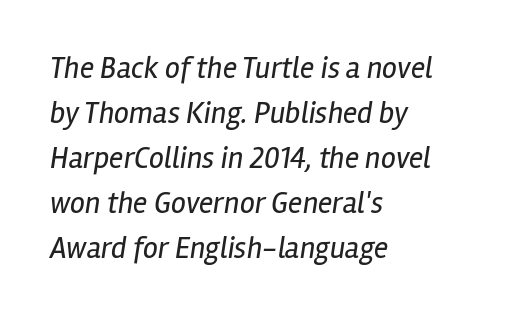
{"italic": "yes", "lean": "right", "slant_degrees": 12, "bold": "no", "weight": "regular", "width": "condensed", "stroke_contrast": "low", "x_height": "medium", "monospaced": "no", "underline": "no", "align": "left", "line_spacing": "normal", "line_spacing_ratio": 1.5, "letter_spacing": "normal", "letter_spacing_em": 0.0, "glyph_px": 30}
